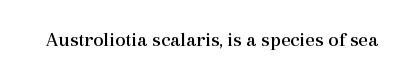
{"italic": "no", "bold": "no", "underline": "no", "letter_spacing": "normal", "letter_spacing_em": 0.0, "glyph_px": 21}
